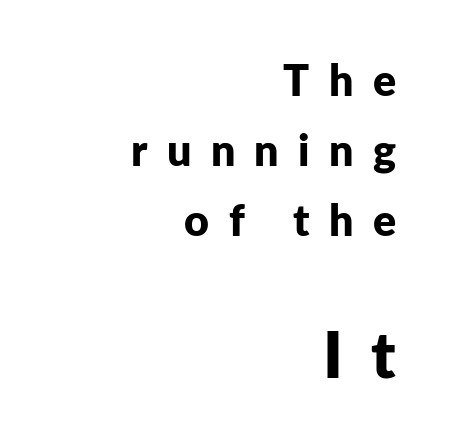
The image shows 64 px bold sans-serif type, upright; set right-aligned, normal line spacing (1.63x), unusually wide letter spacing (+0.45 em), not underlined; the second (bottom) block is 1.49x larger; low stroke contrast and a medium x-height.
